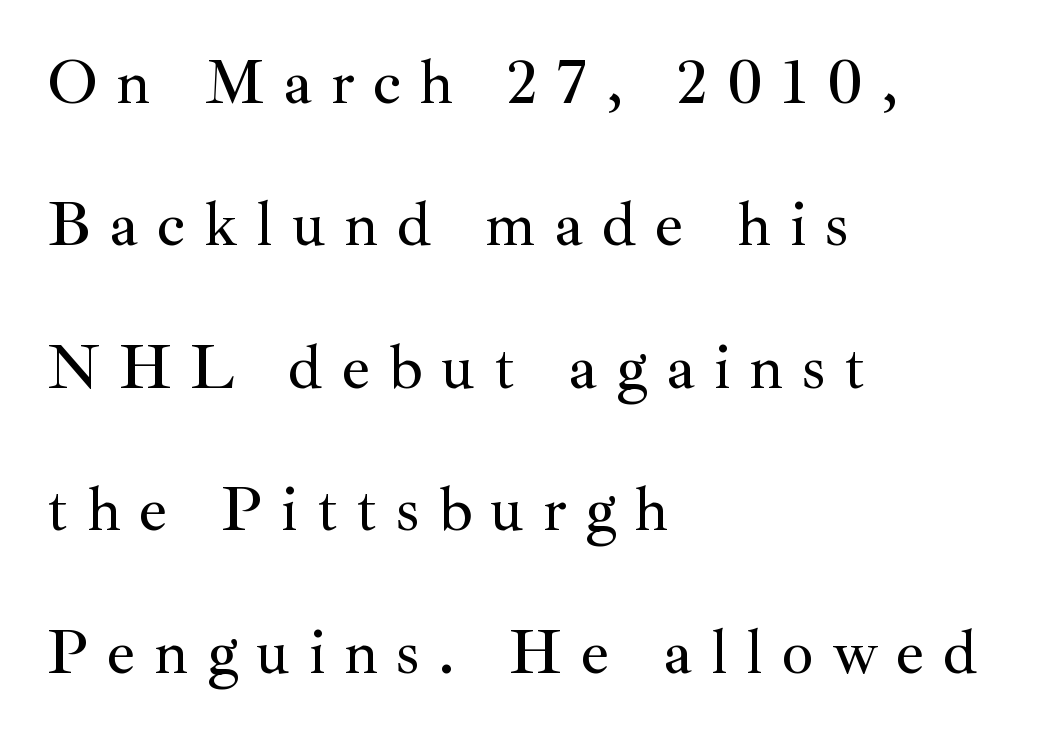
Q: Is the text italic (slanted)? A: No, it is upright.
Q: Is the typeface a serif or a sans-serif typeface? A: Serif.
Q: Is the text underlined? A: No.
Q: How is the paragraph aligned? A: Left-aligned.
Q: Is the spacing between letters normal or unusually wide? A: Unusually wide.
Q: Is the spacing between lines tight, normal or loose? A: Loose.
Q: Width (condensed, normal, or wide)? A: Normal.
Q: Stroke contrast? A: Medium.
Q: x-height? A: Small.
Q: Monospaced? A: No.
